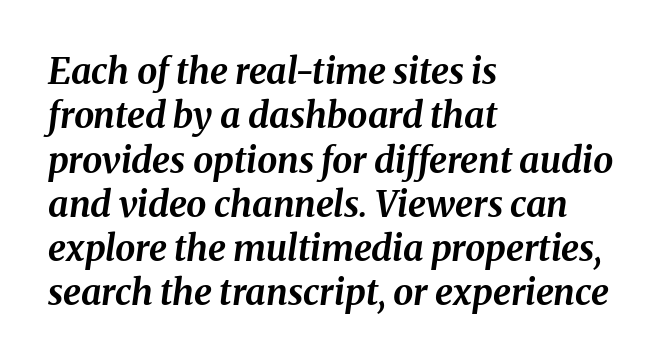
{"italic": "yes", "lean": "right", "slant_degrees": 8, "bold": "yes", "weight": "bold", "width": "normal", "stroke_contrast": "medium", "x_height": "medium", "monospaced": "no", "underline": "no", "align": "left", "line_spacing_ratio": 1.23, "letter_spacing": "normal", "letter_spacing_em": 0.0, "glyph_px": 36}
